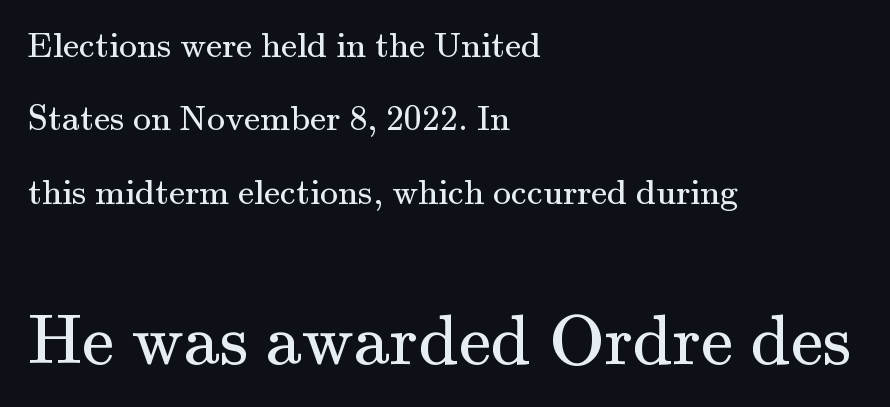
Q: Is the text bold? A: No.
Q: Is the text italic (slanted)? A: No, it is upright.
Q: Is the typeface a serif or a sans-serif typeface? A: Serif.
Q: Is the text underlined? A: No.
Q: How is the paragraph aligned? A: Left-aligned.
Q: Is the spacing between letters normal or unusually wide? A: Normal.
Q: Is the spacing between lines tight, normal or loose? A: Loose.
Q: Which block of text is set in a larger size, the first (top) or the second (bottom)? A: The second (bottom) one.
Q: Width (condensed, normal, or wide)? A: Normal.
Q: Stroke contrast? A: Medium.
Q: x-height? A: Small.
Q: Monospaced? A: No.
